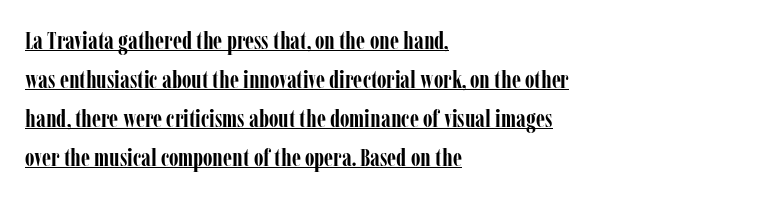
The image shows 25 px bold type, upright; set left-aligned, normal line spacing (1.56x), normal letter spacing, underlined.
